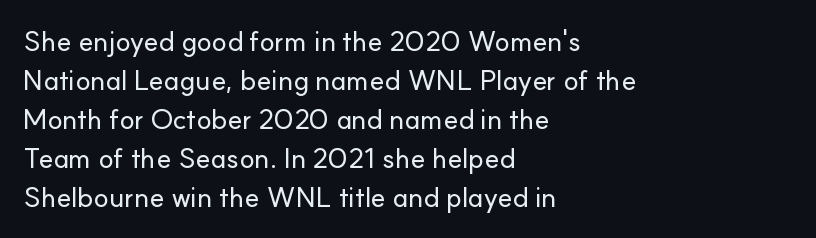
Q: Is the text italic (slanted)? A: No, it is upright.
Q: Is the typeface a serif or a sans-serif typeface? A: Sans-serif.
Q: Is the text underlined? A: No.
Q: How is the paragraph aligned? A: Left-aligned.
Q: Is the spacing between letters normal or unusually wide? A: Normal.
Q: Is the spacing between lines tight, normal or loose? A: Normal.
Q: Width (condensed, normal, or wide)? A: Normal.
Q: Stroke contrast? A: Low.
Q: x-height? A: Small.
Q: Monospaced? A: No.
